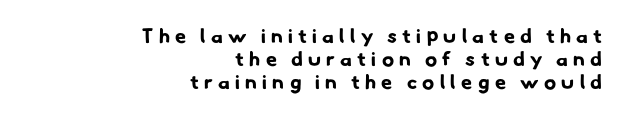
Interline gaps are noticeably narrow in this sample. Summary of weight: heavy, a full bold. Quick note: underline off. Casual observation: everything's shoved over to the right. Letter spacing: wide.
